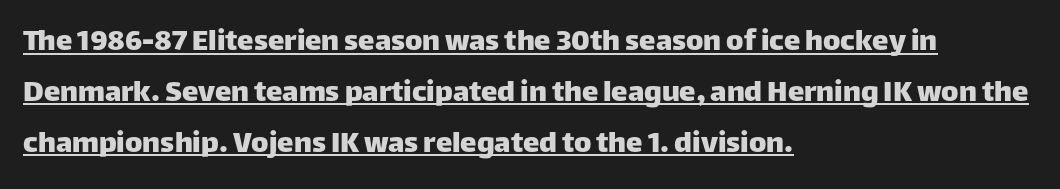
The image shows 33 px sans-serif type, upright; set left-aligned, normal line spacing (1.54x), normal letter spacing, underlined; low stroke contrast and a large x-height.
